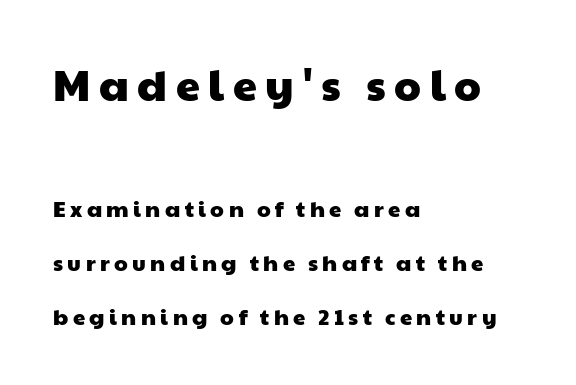
Only glyphs here, with clear space below each row. Tracking value appears strongly positive — letters spread wide. These lines are rendered in a variable-pitch font. The glyphs in this specimen are sans serif. Large over small — that's the arrangement of the two blocks here. Notice the wide empty band between every row — that's loose leading.
